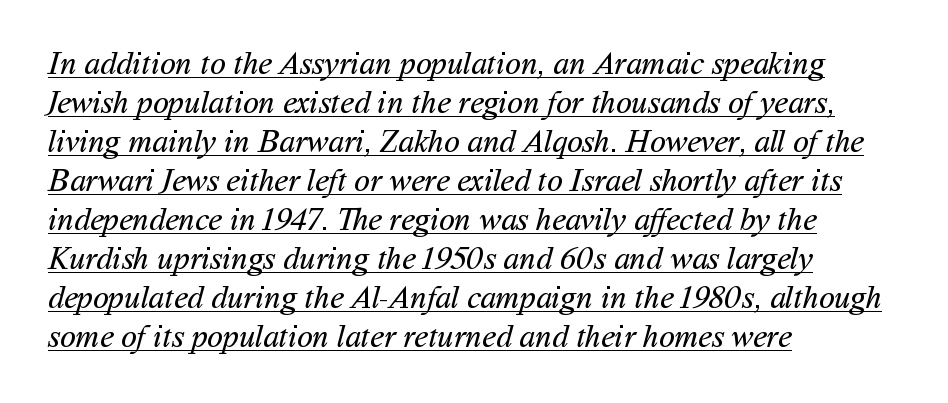
The image shows 32 px regular-weight sans-serif type; set left-aligned, line spacing 1.22x, normal letter spacing, underlined; medium stroke contrast and a medium x-height.
